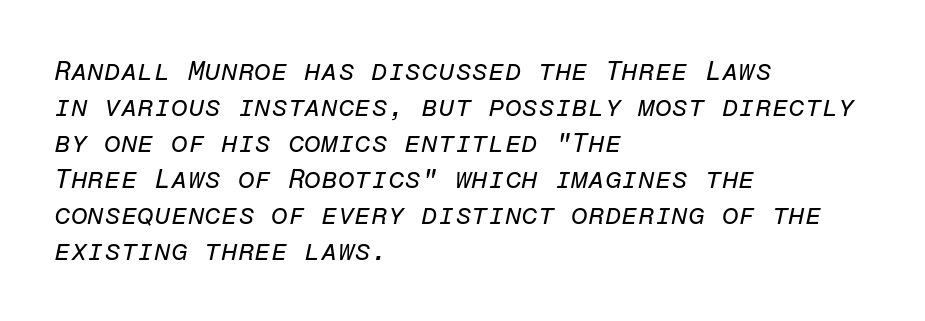
The face used here is rendered with its standard letterfit. Think standard paragraph weight, or any step lighter than that. The lines sit at an ordinary, default distance from one another. This sample is left-justified, so line endings fall wherever the words run out. The specimen omits any rule beneath the text block's lines. The letters are slanted; this is an italic face.
